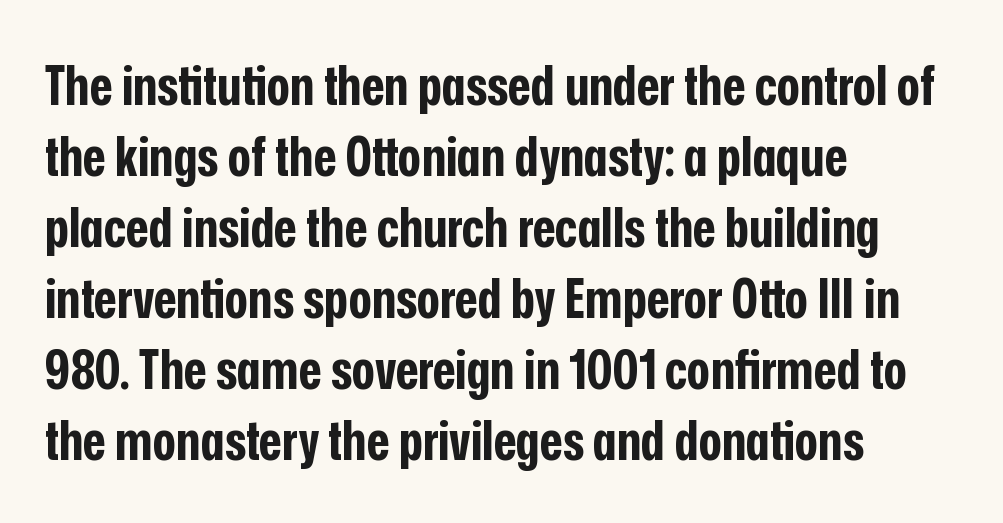
Q: Is the text bold? A: Yes.
Q: Is the text italic (slanted)? A: No, it is upright.
Q: Is the typeface a serif or a sans-serif typeface? A: Sans-serif.
Q: Is the text underlined? A: No.
Q: How is the paragraph aligned? A: Left-aligned.
Q: Is the spacing between letters normal or unusually wide? A: Normal.
Q: Is the spacing between lines tight, normal or loose? A: Normal.
Q: Width (condensed, normal, or wide)? A: Condensed.
Q: Stroke contrast? A: Low.
Q: x-height? A: Medium.
Q: Monospaced? A: No.
